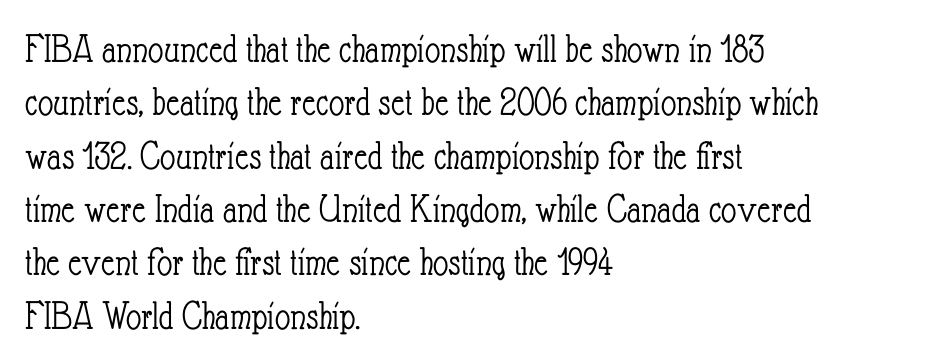
Vertically, the passage feels balanced, rows spaced as you'd expect. A typesetter would call this zero additional tracking. The foot of each line stays bare and open. A typesetter would call this proportional, since set widths differ per character. No letter is thick-stroked: the sample isn't bold.
